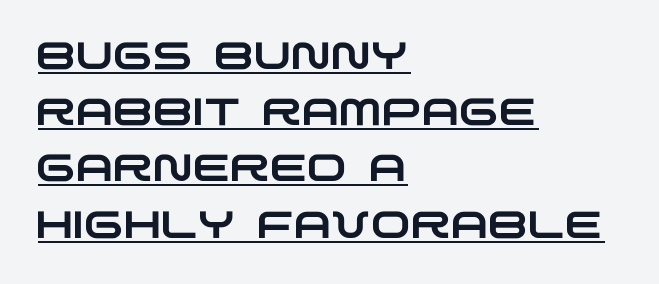
A continuous stroke trails under the words, as in a hyperlink. The typeface chosen for these lines omits serifs. The space between consecutive lines is moderate. Horizontally, the lines are justified to the leading edge only. Each word holds together tightly as a unit, with standard inter-letter gaps. A typesetter would call this proportional, since set widths differ per character.
